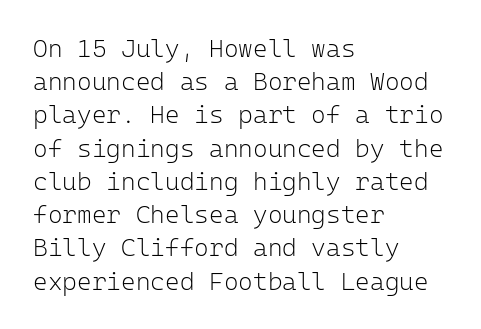
{"italic": "no", "bold": "no", "underline": "no", "align": "left", "line_spacing": "normal", "line_spacing_ratio": 1.33, "letter_spacing": "normal", "letter_spacing_em": 0.0, "glyph_px": 25}
